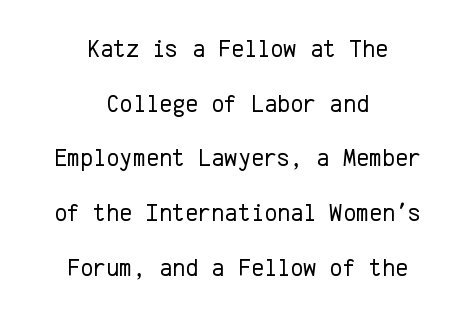
Every stem runs plumb, perpendicular to the baseline. Tracking value appears to be zero — textbook default spacing. A great deal of white space separates one row of letters from the next. Weight: not bold — regular or lighter. This rendering uses center alignment, leaving both contours irregular but symmetric.
